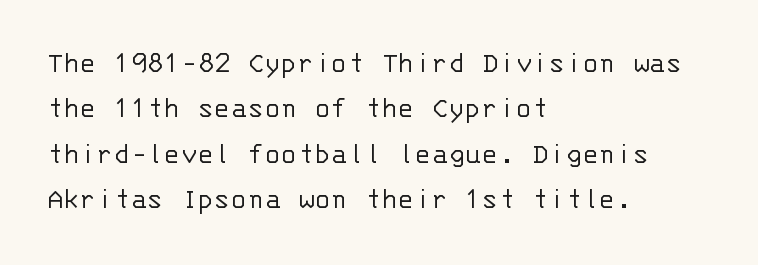
In CSS terms this would be text-align: left. Letters have the restrained weight of plain body copy at most. Vertically, the passage feels balanced, rows spaced as you'd expect. The lettering holds an erect, upright posture throughout. The horizontal fit of the characters is conventional and even. Check the space under the baseline: it is left empty.
